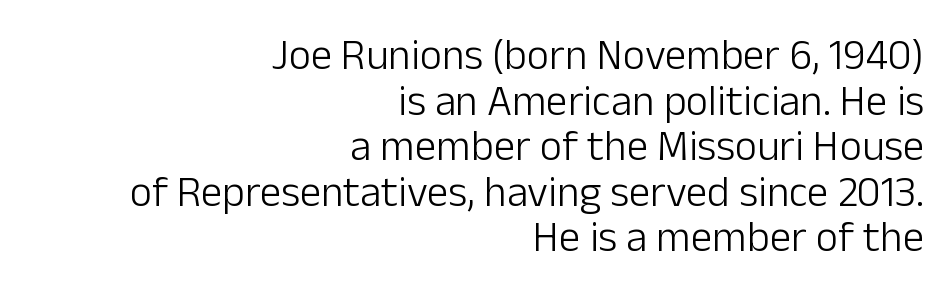
The image shows 43 px light sans-serif type, upright; set right-aligned, tight line spacing (1.06x), normal letter spacing, not underlined; low stroke contrast and a medium x-height.
